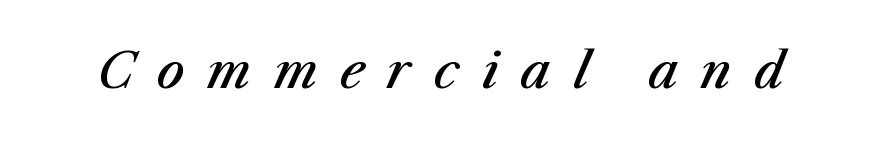
{"italic": "yes", "lean": "right", "slant_degrees": 23, "bold": "semi", "weight": "semibold", "width": "normal", "stroke_contrast": "medium", "x_height": "medium", "monospaced": "no", "underline": "no", "letter_spacing": "wide", "letter_spacing_em": 0.46, "glyph_px": 49}
